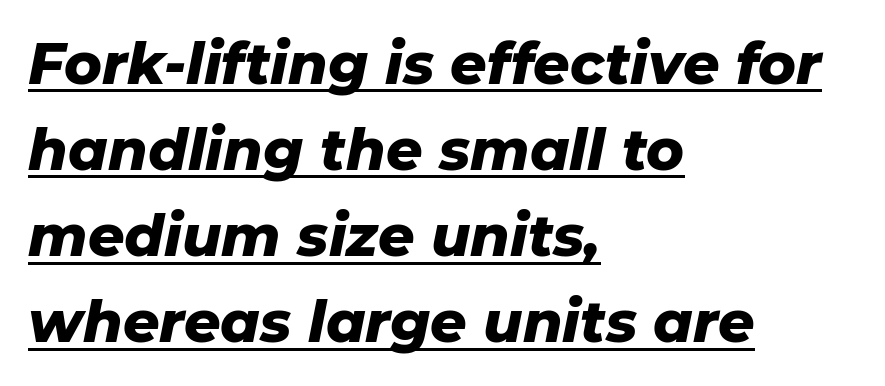
Q: Is the text bold? A: Yes.
Q: Is the text italic (slanted)? A: Yes, it leans right by about 11 degrees.
Q: Is the text underlined? A: Yes.
Q: How is the paragraph aligned? A: Left-aligned.
Q: Is the spacing between letters normal or unusually wide? A: Normal.
Q: Is the spacing between lines tight, normal or loose? A: Normal.
Q: Width (condensed, normal, or wide)? A: Normal.
Q: Stroke contrast? A: Low.
Q: x-height? A: Medium.
Q: Monospaced? A: No.
